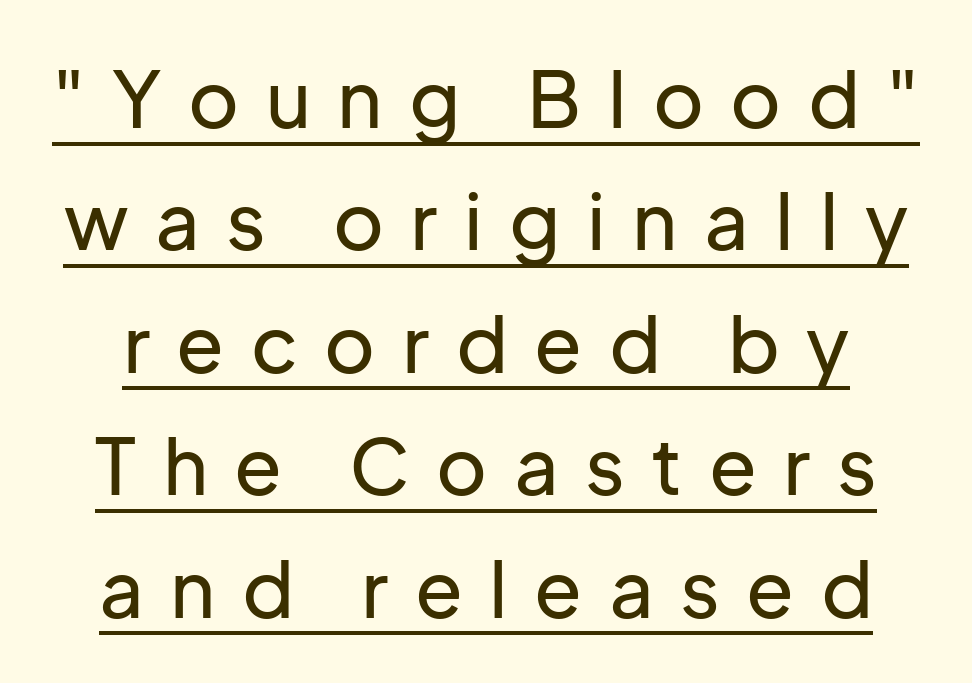
{"serif": "no", "italic": "no", "width": "normal", "stroke_contrast": "low", "x_height": "medium", "monospaced": "no", "underline": "yes", "line_spacing": "normal", "line_spacing_ratio": 1.57, "letter_spacing": "wide", "letter_spacing_em": 0.34, "glyph_px": 78}
